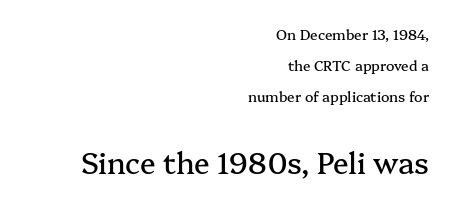
The image shows 29 px serif type, upright; set right-aligned, loose line spacing (2.23x), normal letter spacing, not underlined; the second (bottom) block is 2.07x larger; medium stroke contrast and a medium x-height.
